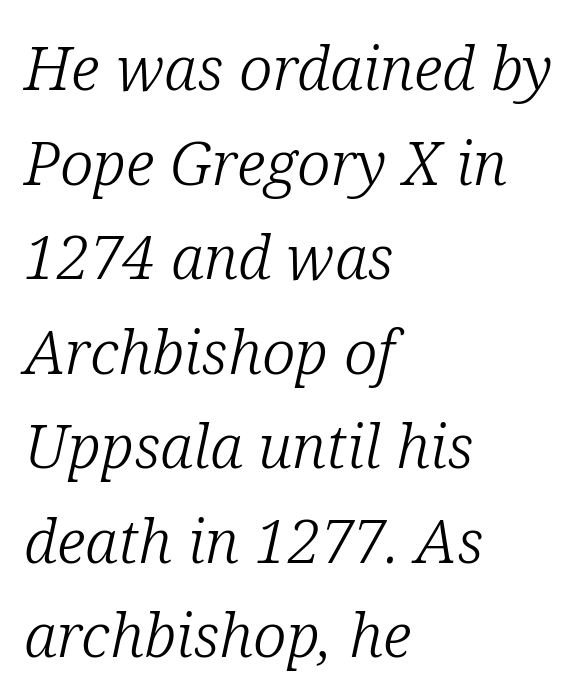
The image shows 61 px light serif type, italic (leaning right); set left-aligned, normal line spacing (1.55x), normal letter spacing, not underlined; low stroke contrast and a medium x-height.
